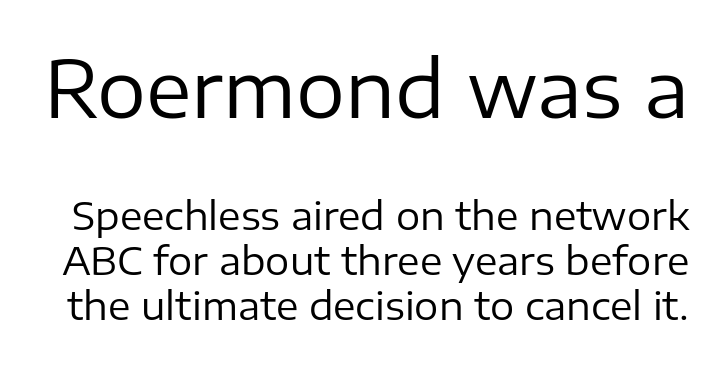
The image shows 77 px regular-weight sans-serif type, upright; set line spacing 1.18x, normal letter spacing, not underlined; the first (top) block is 2.03x larger; low stroke contrast and a medium x-height.
